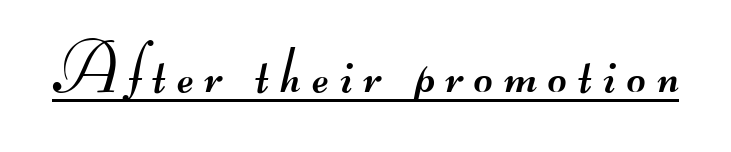
{"serif": "no", "bold": "no", "weight": "regular", "width": "wide", "stroke_contrast": "medium", "monospaced": "no", "underline": "yes", "glyph_px": 65}
